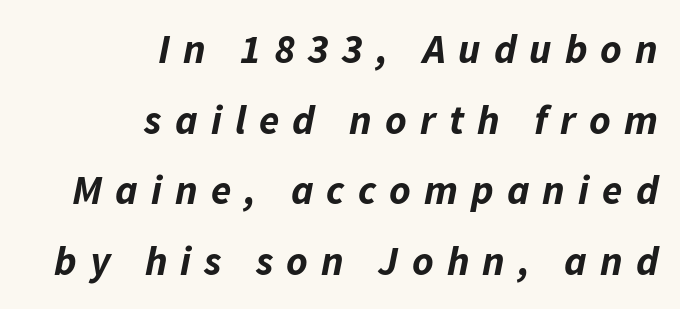
The whole block is typeset with a tilt. The rag falls on the left side of this text block. Varying glyph widths throughout — classic text-font behaviour. In terms of weight, the rendering is a true, heavy bold. A typesetter would call this heavily tracked-out type. The space beneath each line is pristine and unruled.
